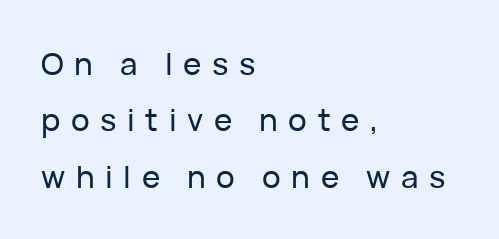
The image shows 31 px sans-serif type, upright; set left-aligned, line spacing 1.82x, unusually wide letter spacing (+0.34 em), not underlined; low stroke contrast and a medium x-height.
